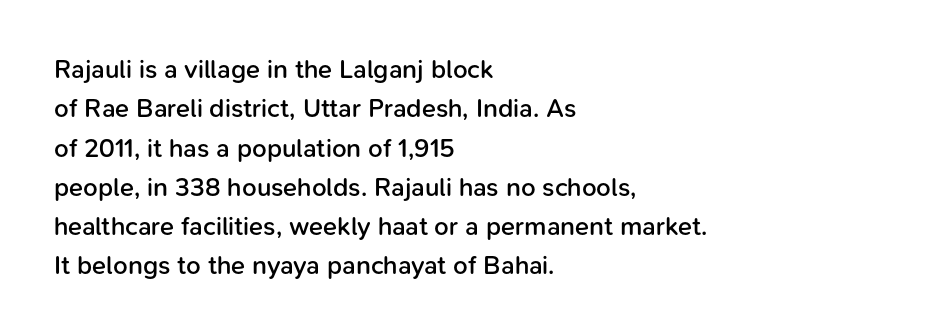
The image shows 26 px text type, upright; set left-aligned, normal line spacing (1.51x), normal letter spacing, not underlined.
